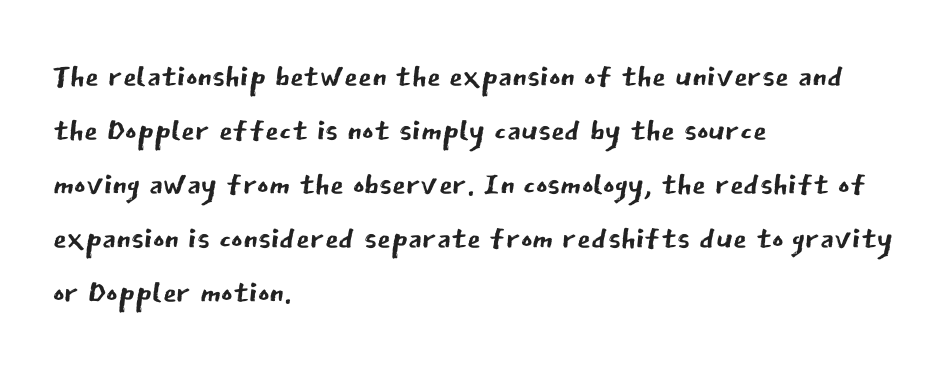
The image shows 44 px regular-weight sans-serif type, upright; set left-aligned, line spacing 1.23x, normal letter spacing, not underlined; low stroke contrast and a medium x-height.
